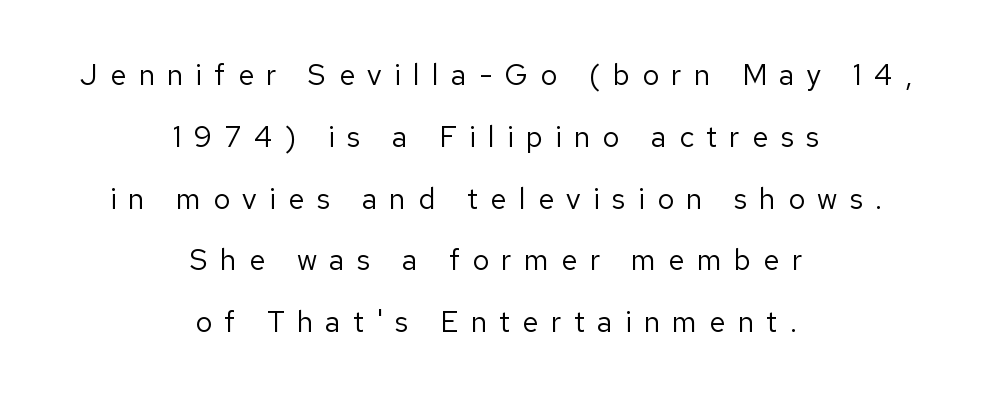
{"serif": "no", "italic": "no", "bold": "no", "weight": "regular", "width": "normal", "stroke_contrast": "low", "x_height": "medium", "monospaced": "no", "underline": "no", "align": "center", "line_spacing": "loose", "line_spacing_ratio": 2.13, "letter_spacing": "wide", "letter_spacing_em": 0.43, "glyph_px": 29}
